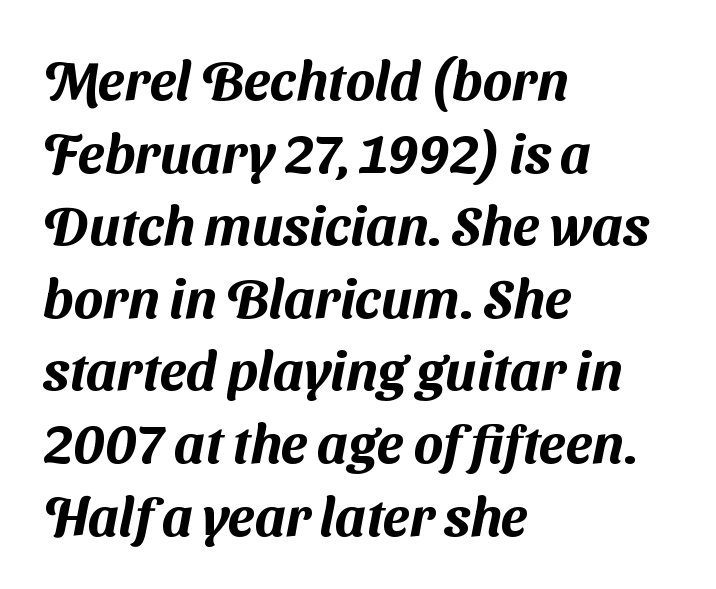
Q: Is the typeface a serif or a sans-serif typeface? A: Sans-serif.
Q: Is the text underlined? A: No.
Q: How is the paragraph aligned? A: Left-aligned.
Q: Is the spacing between letters normal or unusually wide? A: Normal.
Q: Is the spacing between lines tight, normal or loose? A: Normal.
Q: Width (condensed, normal, or wide)? A: Normal.
Q: Stroke contrast? A: Medium.
Q: x-height? A: Medium.
Q: Monospaced? A: No.
